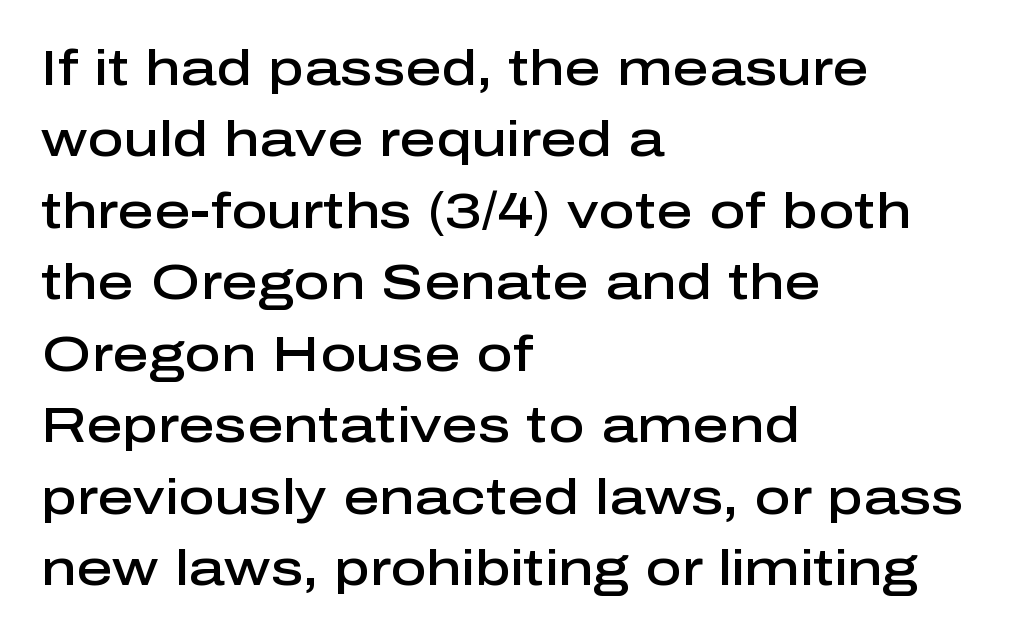
The image shows 50 px semibold sans-serif type, upright; set left-aligned, normal line spacing (1.43x), normal letter spacing, not underlined; low stroke contrast and a medium x-height.
